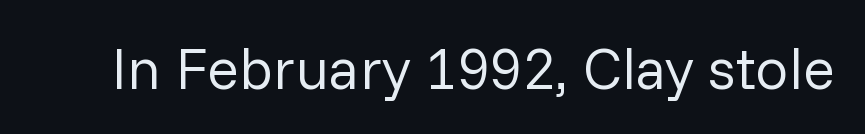
Q: Is the text bold? A: No.
Q: Is the text italic (slanted)? A: No, it is upright.
Q: Is the typeface a serif or a sans-serif typeface? A: Sans-serif.
Q: Is the text underlined? A: No.
Q: Is the spacing between letters normal or unusually wide? A: Normal.
Q: Width (condensed, normal, or wide)? A: Normal.
Q: Stroke contrast? A: Low.
Q: x-height? A: Medium.
Q: Monospaced? A: No.
